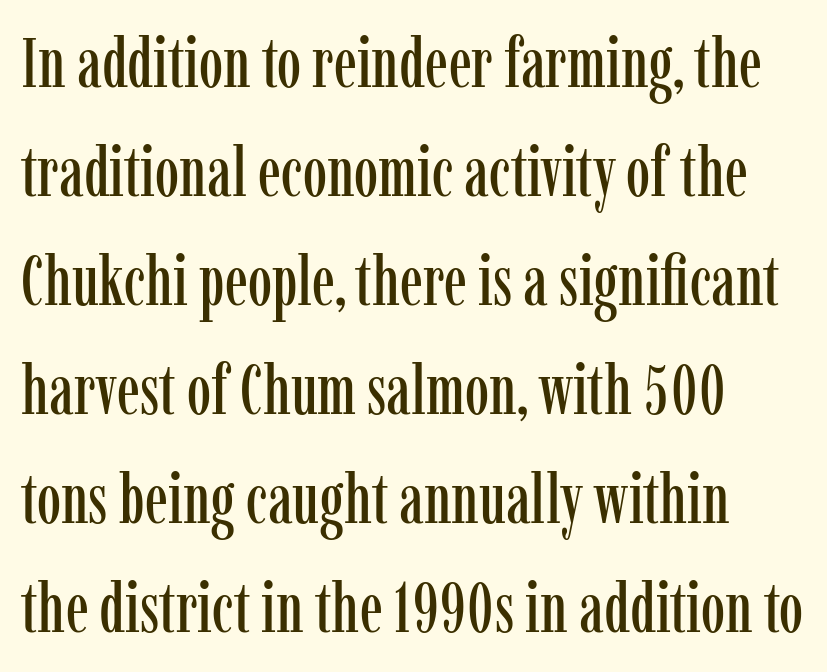
{"serif": "yes", "italic": "no", "width": "condensed", "stroke_contrast": "low", "x_height": "medium", "monospaced": "no", "underline": "no", "align": "left", "line_spacing": "normal", "line_spacing_ratio": 1.58, "letter_spacing": "normal", "letter_spacing_em": 0.0, "glyph_px": 69}
